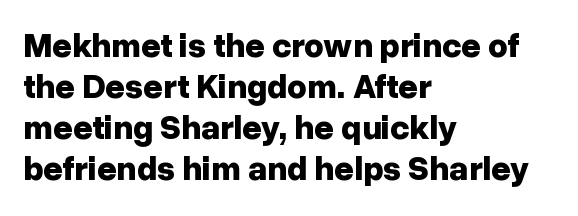
Q: Is the text bold? A: Yes.
Q: Is the text italic (slanted)? A: No, it is upright.
Q: Is the typeface a serif or a sans-serif typeface? A: Sans-serif.
Q: Is the text underlined? A: No.
Q: How is the paragraph aligned? A: Left-aligned.
Q: Is the spacing between letters normal or unusually wide? A: Normal.
Q: Width (condensed, normal, or wide)? A: Normal.
Q: Stroke contrast? A: Low.
Q: x-height? A: Medium.
Q: Monospaced? A: No.
